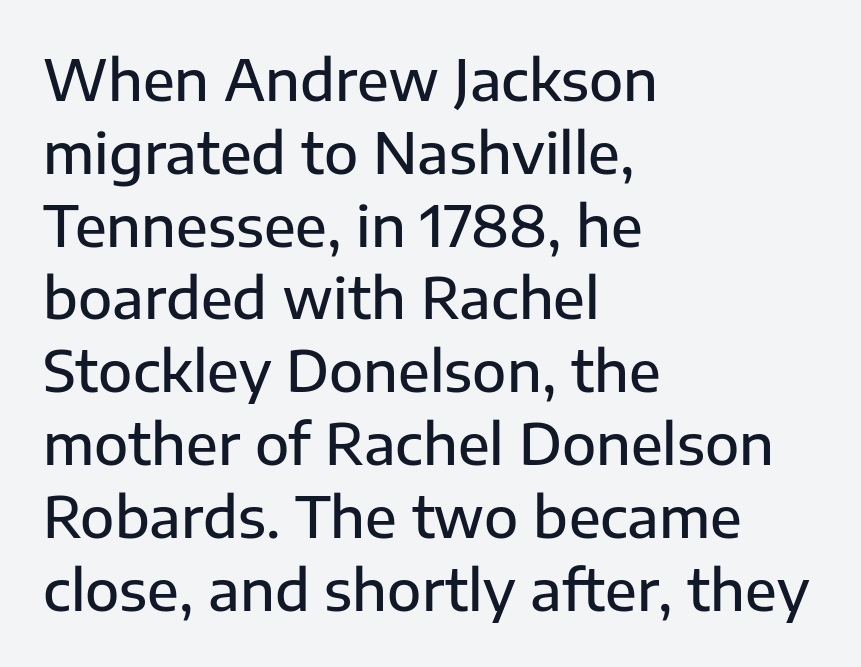
The image shows 56 px semibold sans-serif type, upright; set left-aligned, normal line spacing (1.3x), normal letter spacing, not underlined; low stroke contrast and a medium x-height.
